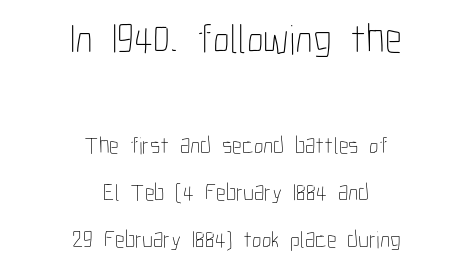
{"italic": "no", "bold": "no", "weight": "thin", "width": "condensed", "stroke_contrast": "low", "x_height": "medium", "monospaced": "no", "underline": "no", "align": "center", "line_spacing": "loose", "line_spacing_ratio": 1.95, "letter_spacing": "normal", "letter_spacing_em": 0.0, "larger_block": "first", "size_ratio": 1.75, "glyph_px": 42}
